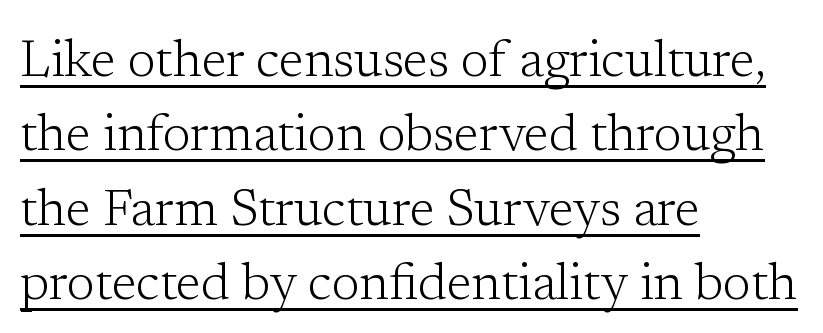
Q: Is the text bold? A: No.
Q: Is the text italic (slanted)? A: No, it is upright.
Q: Is the typeface a serif or a sans-serif typeface? A: Serif.
Q: Is the text underlined? A: Yes.
Q: How is the paragraph aligned? A: Left-aligned.
Q: Is the spacing between letters normal or unusually wide? A: Normal.
Q: Is the spacing between lines tight, normal or loose? A: Normal.
Q: Width (condensed, normal, or wide)? A: Normal.
Q: Stroke contrast? A: Low.
Q: x-height? A: Medium.
Q: Monospaced? A: No.
